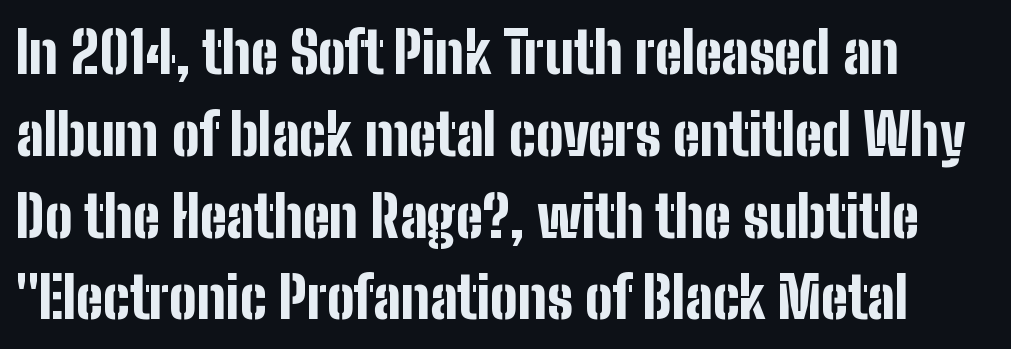
Compared with an ordinary text face, these strokes are far heavier — a full bold. Only glyphs here, with clear space below each row. Is there much room between lines? A standard amount, neither cramped nor airy. The type family on display is of the sans-serif kind. Is there any slant? The stems are plumb. Nobody touched the tracking dial on this one.
